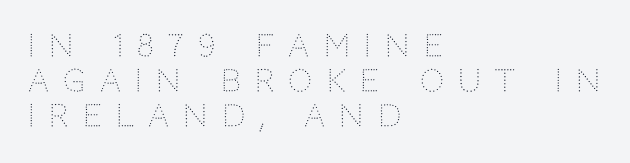
{"serif": "no", "italic": "no", "bold": "no", "weight": "light", "width": "normal", "stroke_contrast": "low", "x_height": "large", "monospaced": "no", "underline": "no", "align": "left", "line_spacing_ratio": 1.17, "letter_spacing": "wide", "letter_spacing_em": 0.48, "glyph_px": 30}
